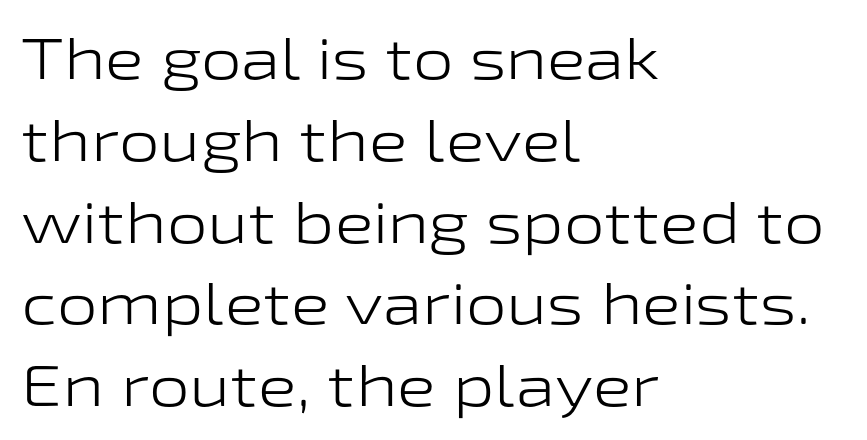
The typeface has the unassuming heft of standard copy or less. A roman cut, with each character standing at attention. If you measured baseline to baseline, you'd find a middling distance. Varying glyph widths throughout — classic text-font behaviour.
